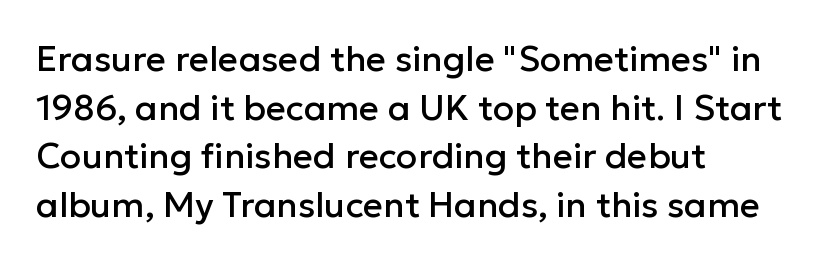
What's the leading like? Ordinary, nothing unusual. Clear beneath every line of the passage. Font category for this specimen: sans-serif. The paragraph shown leans on its left margin. Each letter keeps its own natural width here, so spacing adapts to shape. This rendering leaves character spacing at its baseline value.
